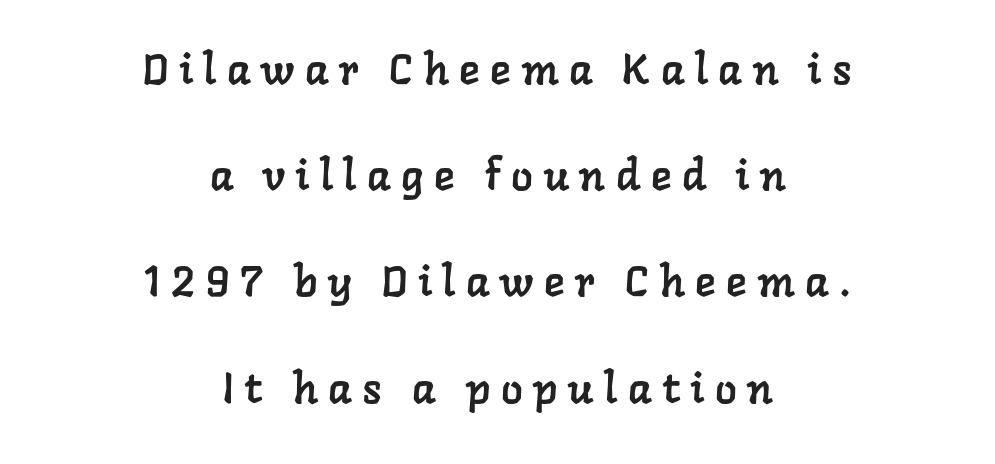
The image shows 43 px serif type; set centered, loose line spacing (2.47x), unusually wide letter spacing (+0.25 em), not underlined; low stroke contrast and a medium x-height.
